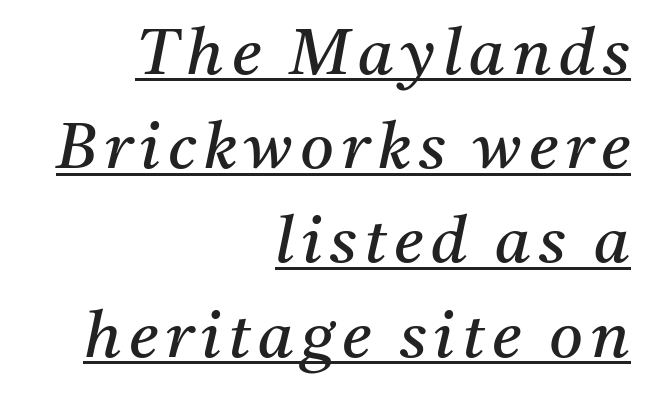
Q: Is the text bold? A: No.
Q: Is the text italic (slanted)? A: Yes, it leans right by about 11 degrees.
Q: Is the typeface a serif or a sans-serif typeface? A: Serif.
Q: Is the text underlined? A: Yes.
Q: How is the paragraph aligned? A: Right-aligned.
Q: Is the spacing between lines tight, normal or loose? A: Normal.
Q: Width (condensed, normal, or wide)? A: Normal.
Q: Stroke contrast? A: Medium.
Q: x-height? A: Medium.
Q: Monospaced? A: No.
